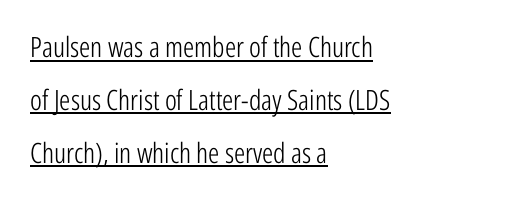
Q: Is the text bold? A: No.
Q: Is the text italic (slanted)? A: No, it is upright.
Q: Is the typeface a serif or a sans-serif typeface? A: Sans-serif.
Q: Is the text underlined? A: Yes.
Q: How is the paragraph aligned? A: Left-aligned.
Q: Is the spacing between letters normal or unusually wide? A: Normal.
Q: Width (condensed, normal, or wide)? A: Condensed.
Q: Stroke contrast? A: Low.
Q: x-height? A: Medium.
Q: Monospaced? A: No.
